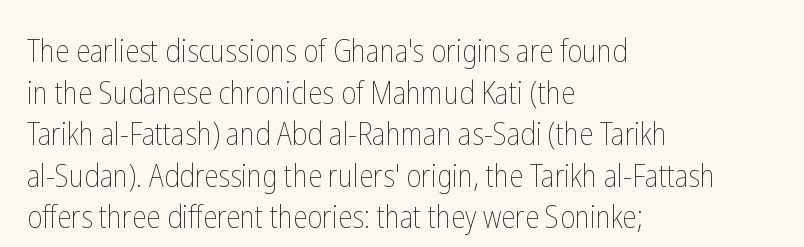
{"italic": "no", "bold": "no", "weight": "thin", "width": "condensed", "stroke_contrast": "low", "x_height": "medium", "monospaced": "no", "underline": "no", "align": "left", "line_spacing": "normal", "line_spacing_ratio": 1.3, "letter_spacing": "normal", "letter_spacing_em": 0.0, "glyph_px": 32}
